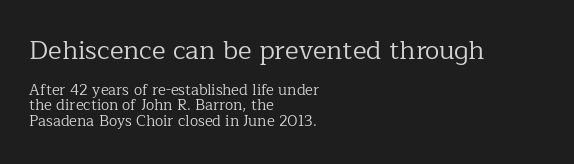
The image shows 26 px text type, upright; set left-aligned, tight line spacing (1.04x), normal letter spacing, not underlined; the first (top) block is 1.73x larger.
